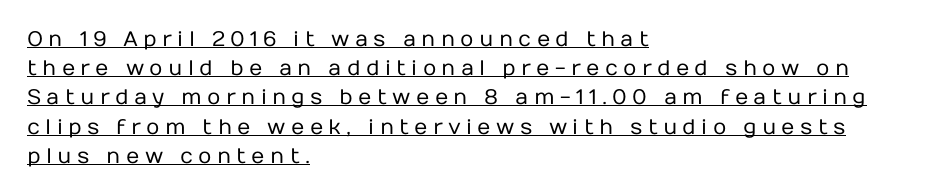
The tracking reads as deliberately expanded to a designer's eye. Line spacing here is normal. Each line starts at the same left margin while the right side varies. The words here are underlined. In terms of posture, this sample is upright. No letter is thick-stroked: the sample isn't bold.
